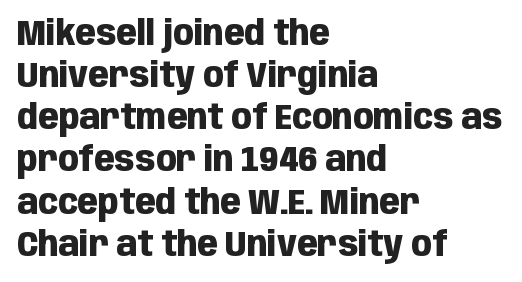
Short note: letters normally spaced. Thick stems and heavy bowls — unmistakably bold. A typesetter would call this proportional, since set widths differ per character. Each line starts at the same left margin while the right side varies. Ascenders rise straight up at ninety degrees.
